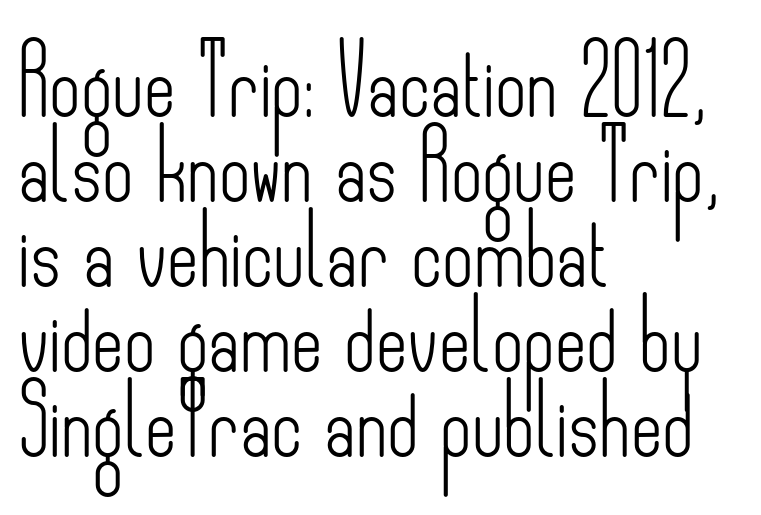
{"serif": "no", "italic": "no", "bold": "no", "weight": "light", "width": "condensed", "stroke_contrast": "low", "x_height": "small", "monospaced": "no", "underline": "no", "align": "left", "line_spacing": "normal", "line_spacing_ratio": 1.25, "letter_spacing": "normal", "letter_spacing_em": 0.0, "glyph_px": 68}
